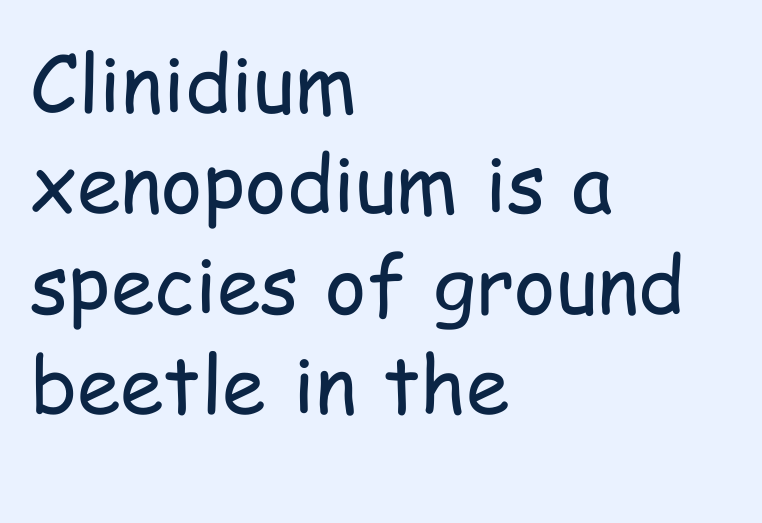
{"serif": "no", "italic": "no", "bold": "no", "weight": "regular", "width": "condensed", "stroke_contrast": "low", "x_height": "medium", "monospaced": "no", "underline": "no", "align": "left", "line_spacing": "normal", "line_spacing_ratio": 1.27, "letter_spacing": "normal", "letter_spacing_em": 0.0, "glyph_px": 79}
